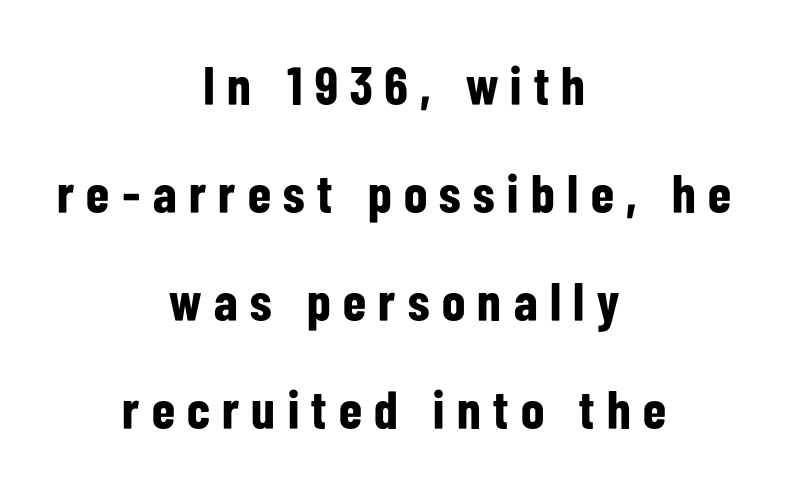
A dark, heavy texture on the line: the type is bold. This rendering widens character spacing well past its baseline value. Decoration check: the copy has no underline. In terms of posture, this sample is upright.
